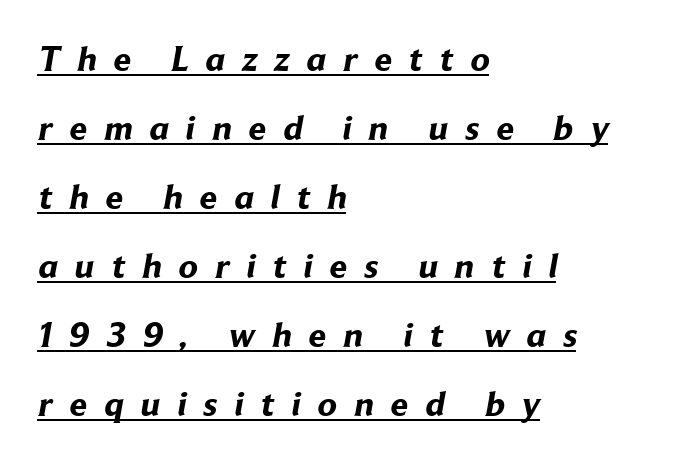
The image shows 35 px bold sans-serif type; set left-aligned, loose line spacing (1.97x), unusually wide letter spacing (+0.49 em), underlined; low stroke contrast and a medium x-height.
